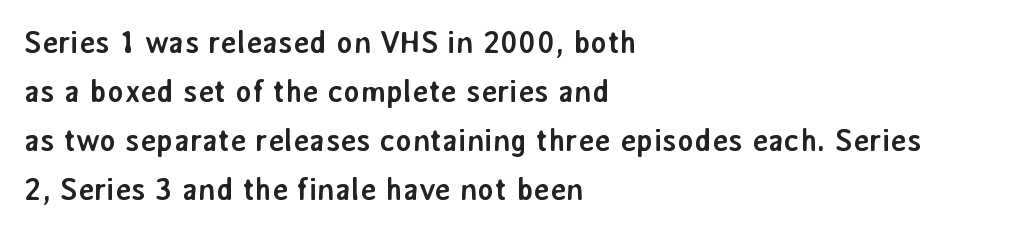
Q: Is the text bold? A: Yes.
Q: Is the text italic (slanted)? A: No, it is upright.
Q: Is the typeface a serif or a sans-serif typeface? A: Sans-serif.
Q: Is the text underlined? A: No.
Q: How is the paragraph aligned? A: Left-aligned.
Q: Is the spacing between letters normal or unusually wide? A: Normal.
Q: Is the spacing between lines tight, normal or loose? A: Normal.
Q: Width (condensed, normal, or wide)? A: Normal.
Q: Stroke contrast? A: Low.
Q: x-height? A: Medium.
Q: Monospaced? A: No.
